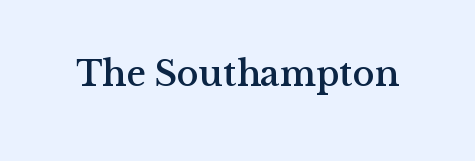
{"serif": "yes", "italic": "no", "width": "normal", "stroke_contrast": "medium", "x_height": "medium", "monospaced": "no", "underline": "no", "letter_spacing": "normal", "letter_spacing_em": 0.0, "glyph_px": 37}
